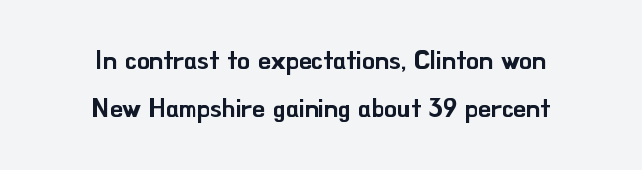
The image shows 25 px text type, upright; set centered, loose line spacing (1.94x), normal letter spacing, not underlined.
